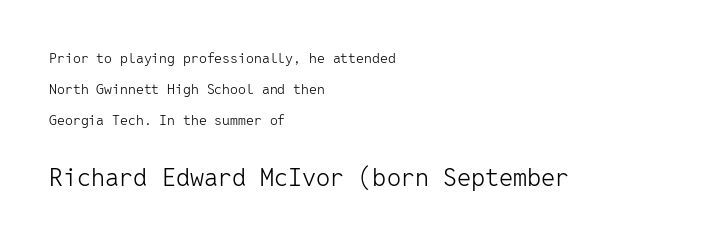
Anything drawn beneath the words? Only blank space. No heavy texture on the line: the type isn't bold. Visually the block forms a straight wall on the left and a jagged coastline on the right. In this sample the second text group is rendered at the bigger scale. You could fit nearly another row in the gap between these rows.
